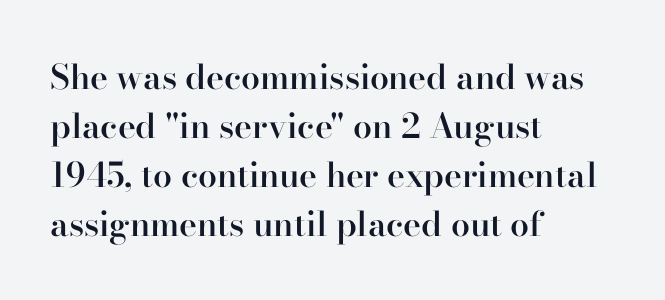
These lines are rendered in a variable-pitch font. Notice how the passage keeps a crisp vertical edge on the left only. Notice how descenders clear the ascenders below comfortably — that's standard leading. This rendering features lettering with no underline. A fair bit of extra ink — the face is semibold, not bold. Observe the serifs anchoring each vertical stroke in this sample.
